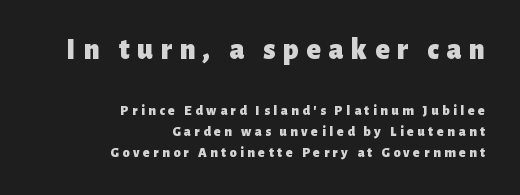
Q: Is the text bold? A: Yes.
Q: Is the text italic (slanted)? A: No, it is upright.
Q: Is the typeface a serif or a sans-serif typeface? A: Sans-serif.
Q: Is the text underlined? A: No.
Q: How is the paragraph aligned? A: Right-aligned.
Q: Is the spacing between letters normal or unusually wide? A: Unusually wide.
Q: Is the spacing between lines tight, normal or loose? A: Normal.
Q: Which block of text is set in a larger size, the first (top) or the second (bottom)? A: The first (top) one.
Q: Width (condensed, normal, or wide)? A: Normal.
Q: Stroke contrast? A: Low.
Q: x-height? A: Medium.
Q: Monospaced? A: No.
